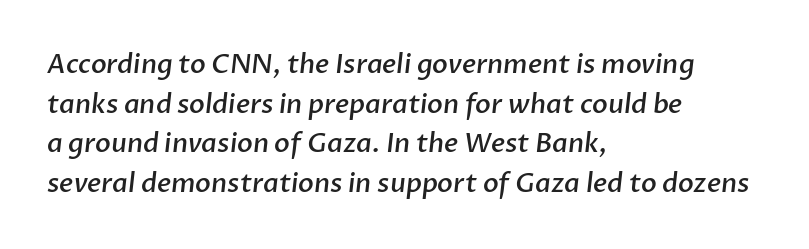
Q: Is the text bold? A: Semi-bold.
Q: Is the text underlined? A: No.
Q: How is the paragraph aligned? A: Left-aligned.
Q: Is the spacing between letters normal or unusually wide? A: Normal.
Q: Is the spacing between lines tight, normal or loose? A: Normal.
